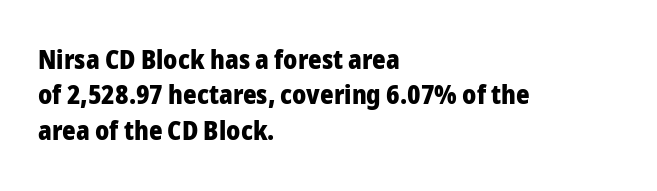
Q: Is the text bold? A: Yes.
Q: Is the text italic (slanted)? A: No, it is upright.
Q: Is the text underlined? A: No.
Q: How is the paragraph aligned? A: Left-aligned.
Q: Is the spacing between letters normal or unusually wide? A: Normal.
Q: Is the spacing between lines tight, normal or loose? A: Normal.
